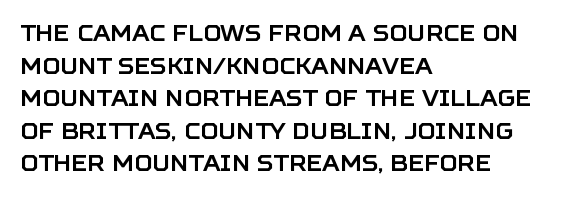
Q: Is the text italic (slanted)? A: No, it is upright.
Q: Is the text underlined? A: No.
Q: How is the paragraph aligned? A: Left-aligned.
Q: Is the spacing between letters normal or unusually wide? A: Normal.
Q: Is the spacing between lines tight, normal or loose? A: Normal.
